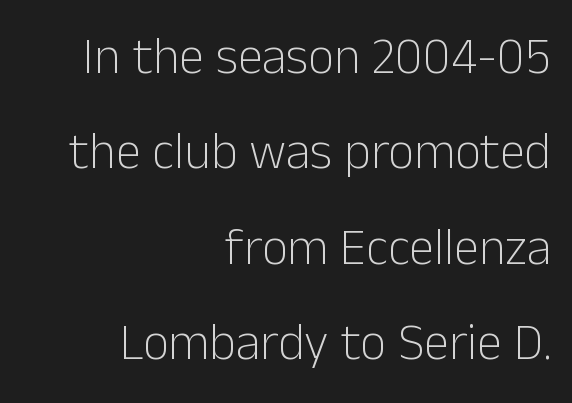
The image shows 51 px light sans-serif type, upright; set right-aligned, line spacing 1.87x, normal letter spacing, not underlined; low stroke contrast and a medium x-height.
